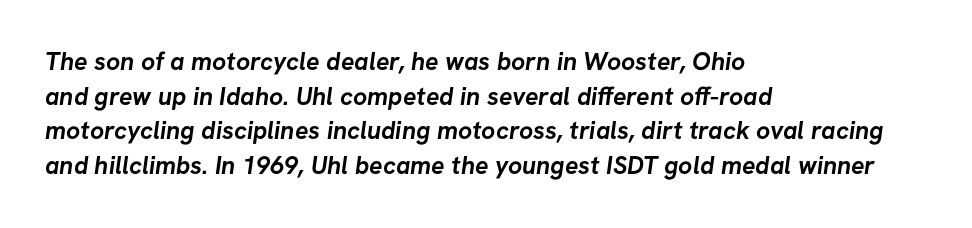
{"bold": "yes", "underline": "no", "align": "left", "line_spacing": "normal", "line_spacing_ratio": 1.39, "letter_spacing": "normal", "letter_spacing_em": 0.0, "glyph_px": 25}
